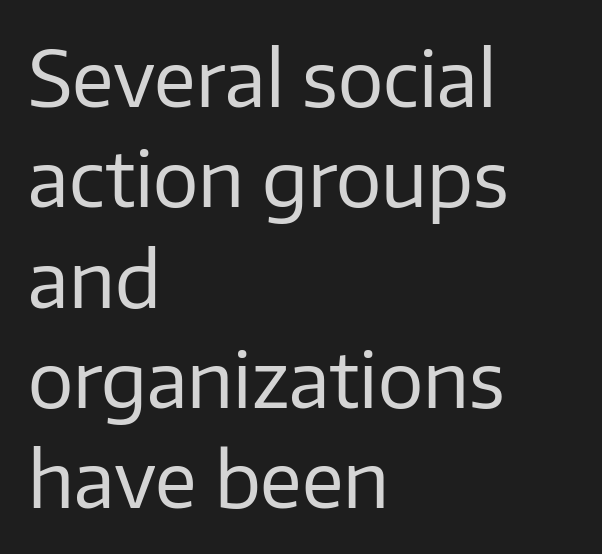
{"serif": "no", "italic": "no", "bold": "no", "weight": "regular", "width": "normal", "stroke_contrast": "low", "x_height": "medium", "monospaced": "no", "underline": "no", "align": "left", "line_spacing": "normal", "line_spacing_ratio": 1.32, "letter_spacing": "normal", "letter_spacing_em": 0.0, "glyph_px": 76}
